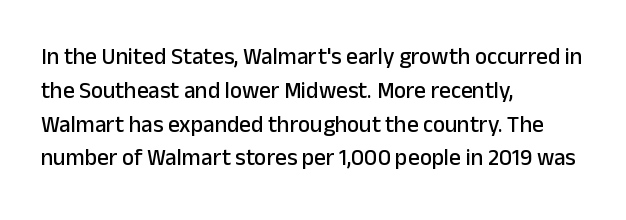
Left-aligned paragraph, ragged on the right. Compared with typical body copy, the letter spacing here is the same. A roman cut, with each character standing at attention. Baseline-to-baseline distance is the conventional proportion of letter height. The string is rendered with underlining switched off.
